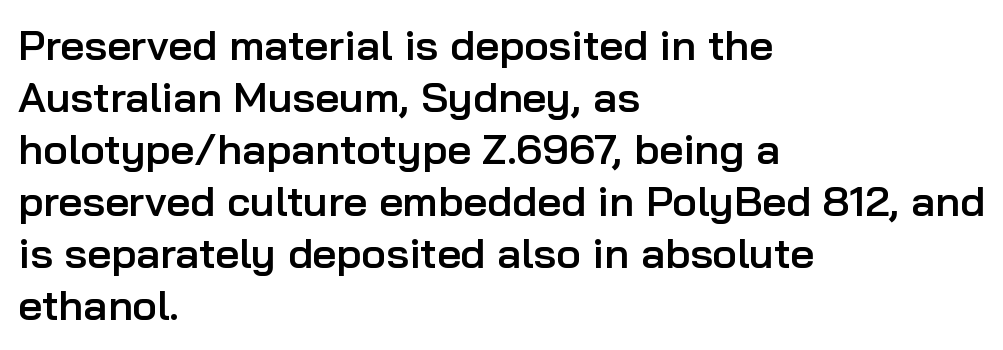
{"serif": "no", "italic": "no", "bold": "semi", "weight": "semibold", "width": "normal", "stroke_contrast": "low", "x_height": "medium", "monospaced": "no", "underline": "no", "align": "left", "line_spacing_ratio": 1.24, "letter_spacing": "normal", "letter_spacing_em": 0.0, "glyph_px": 42}
